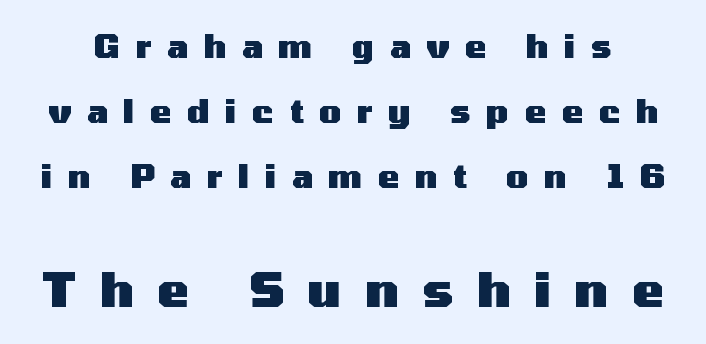
Interline gaps are noticeably wide in this sample. Underline: absent. You could not count columns in this text — the font is proportionally spaced. The passage shown has open, widely tracked lettering throughout. The letters stand upright; this is a roman face.
